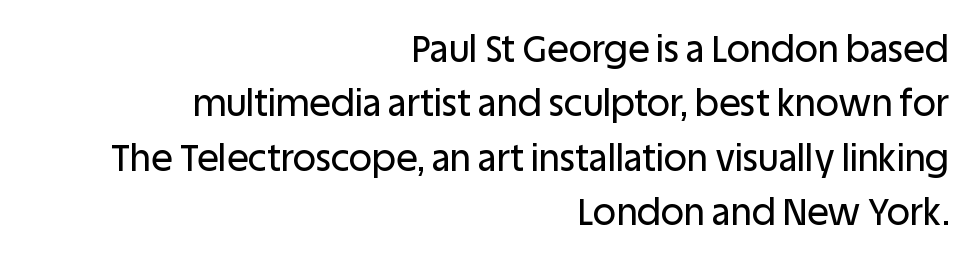
{"serif": "no", "italic": "no", "width": "normal", "stroke_contrast": "low", "x_height": "large", "monospaced": "no", "underline": "no", "align": "right", "line_spacing": "normal", "line_spacing_ratio": 1.51, "letter_spacing": "normal", "letter_spacing_em": 0.0, "glyph_px": 36}
